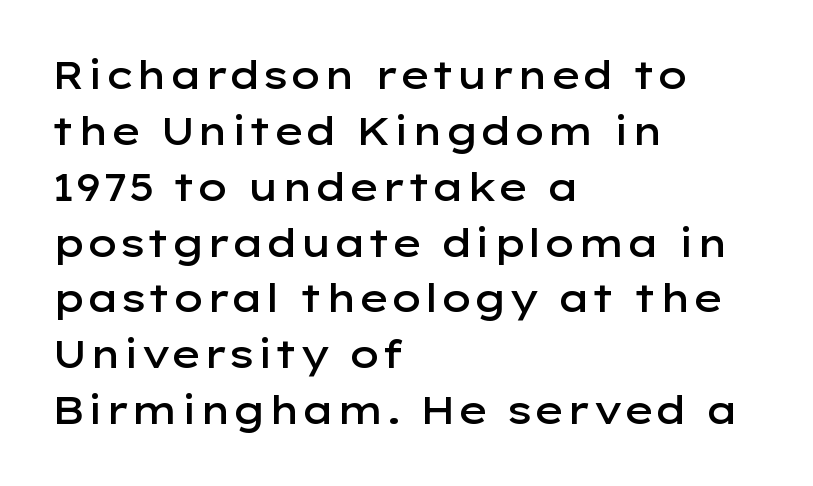
{"serif": "no", "italic": "no", "bold": "semi", "weight": "semibold", "width": "wide", "stroke_contrast": "low", "x_height": "medium", "monospaced": "no", "underline": "no", "align": "left", "line_spacing": "normal", "line_spacing_ratio": 1.47, "letter_spacing": "normal", "letter_spacing_em": 0.0, "glyph_px": 38}
